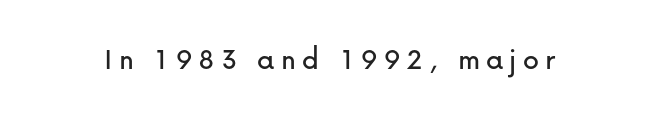
Q: Is the text italic (slanted)? A: No, it is upright.
Q: Is the typeface a serif or a sans-serif typeface? A: Sans-serif.
Q: Is the text underlined? A: No.
Q: Width (condensed, normal, or wide)? A: Normal.
Q: Stroke contrast? A: Low.
Q: x-height? A: Medium.
Q: Monospaced? A: No.
